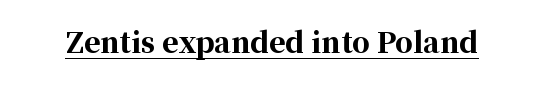
The image shows 28 px bold serif type, upright; set normal letter spacing, underlined; high stroke contrast and a medium x-height.
